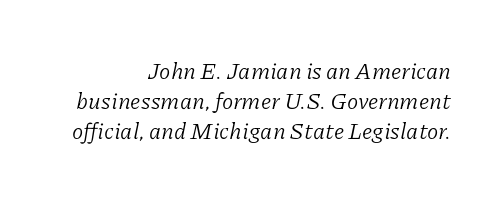
Slant detected: the letters are inclined. Each stroke keeps to a modest, everyday thickness or less. You could call the tracking neutral — neither tight nor loose. The zone under the glyphs is completely vacant.
